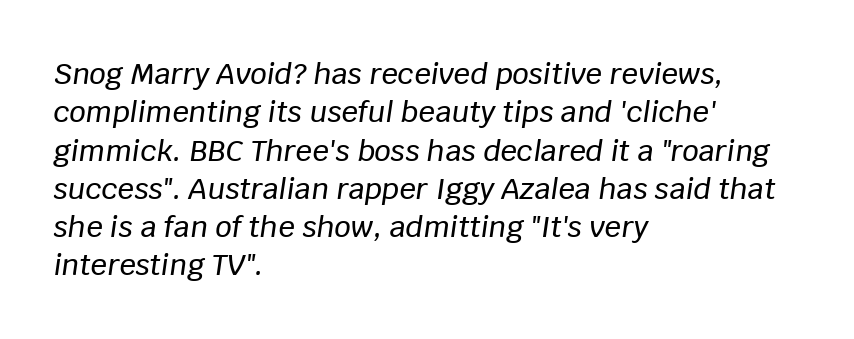
How would I describe the line gaps? Plain and ordinary. Only glyphs here, with clear space below each row. The lines in this sample share a left origin and differ only in where they stop. The passage shown is typed in a proportional face where columns would drift. The tracking reads as untouched default to a designer's eye.
